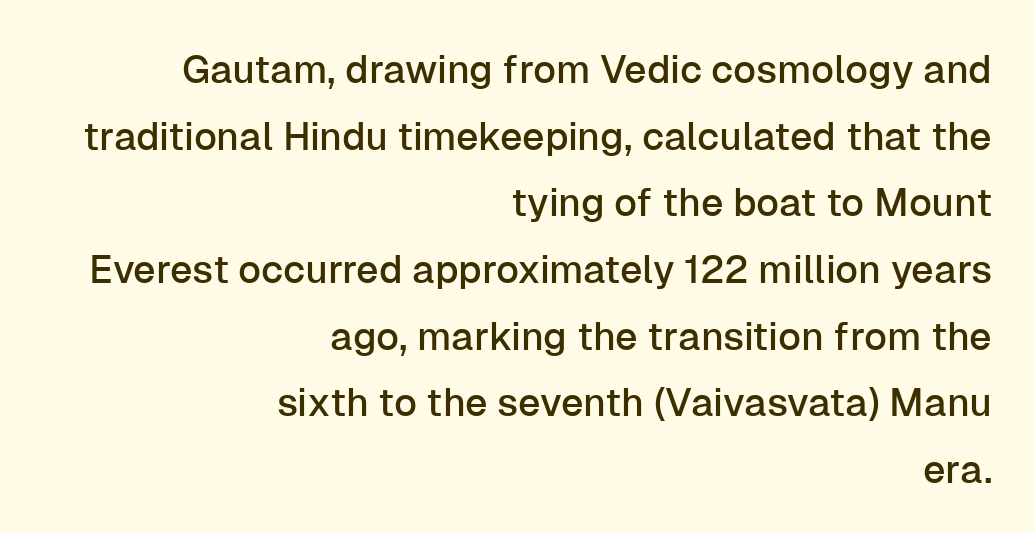
Observe the absence of serifs on each vertical stroke in this sample. Notice how the passage keeps a crisp vertical edge on the right only. The passage shown is typed in a proportional face where columns would drift. A typesetter would mark this as roman, not italic. How are the letters spaced? Ordinarily, with no added tracking. Any mark beneath the type? The region is blank.
